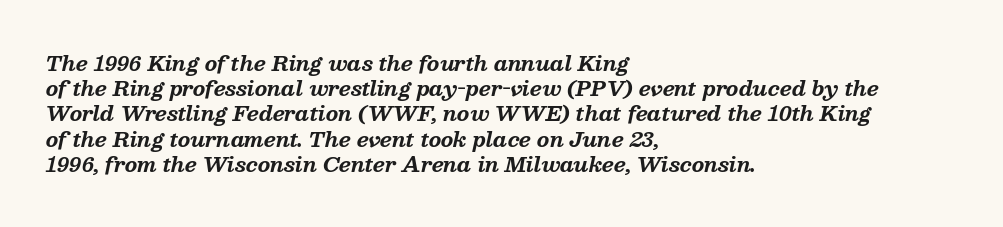
Q: Is the text bold? A: Yes.
Q: Is the text italic (slanted)? A: Yes, it leans right by about 13 degrees.
Q: Is the text underlined? A: No.
Q: How is the paragraph aligned? A: Left-aligned.
Q: Is the spacing between letters normal or unusually wide? A: Normal.
Q: Is the spacing between lines tight, normal or loose? A: Normal.
